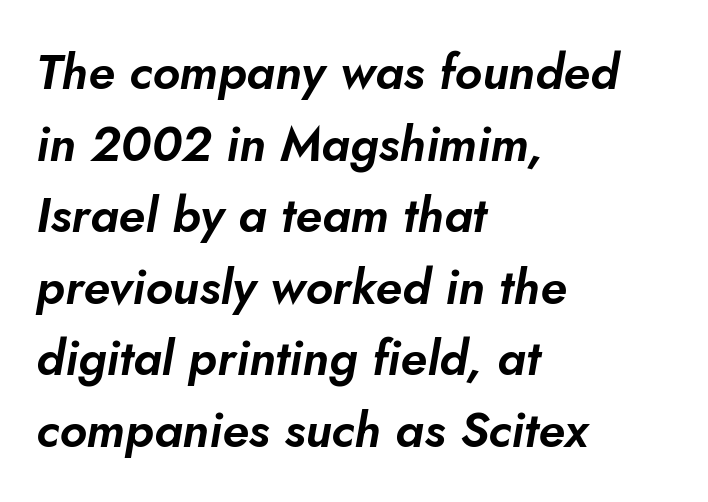
The image shows 49 px text type, italic (leaning right); set left-aligned, normal line spacing (1.46x), normal letter spacing, not underlined; low stroke contrast and a small x-height.
